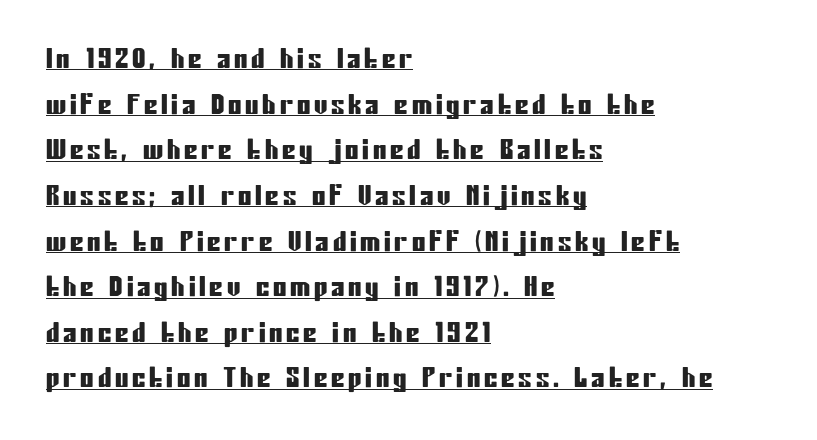
The image shows 27 px text type, upright; set left-aligned, normal line spacing (1.69x), underlined.
